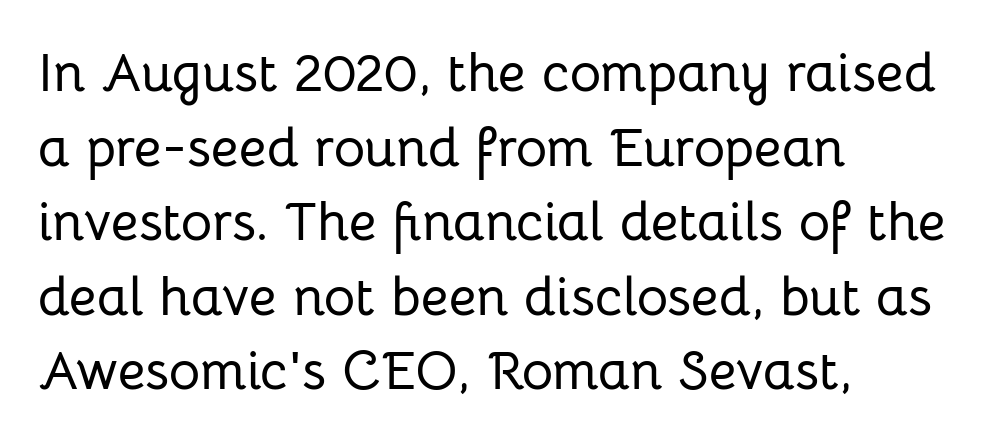
The image shows 54 px sans-serif type, upright; set left-aligned, normal line spacing (1.38x), normal letter spacing, not underlined; low stroke contrast and a medium x-height.
